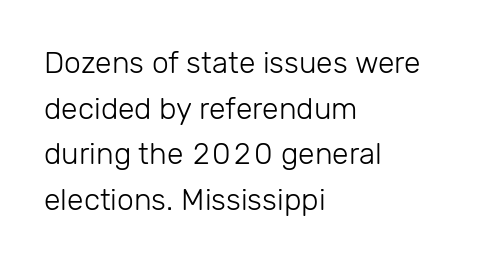
How are the letters spaced? Ordinarily, with no added tracking. Decoration check: the copy has no underline. In terms of leading, this rendering sits right in the middle. The weight would be labelled regular, book, light, or lighter still. The font family rendered here belongs to the sans-serif group. It's the straight-up-and-down kind of type.
